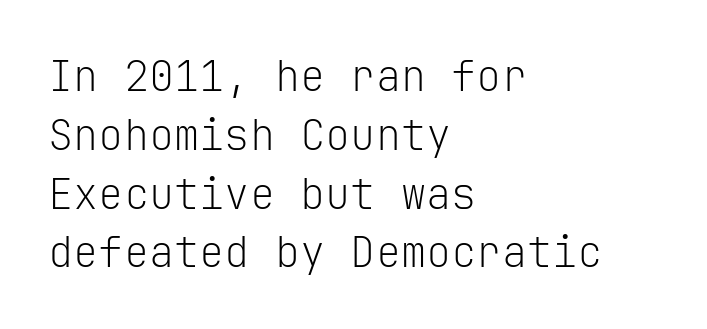
Q: Is the text bold? A: No.
Q: Is the text italic (slanted)? A: No, it is upright.
Q: Is the typeface a serif or a sans-serif typeface? A: Sans-serif.
Q: Is the text underlined? A: No.
Q: How is the paragraph aligned? A: Left-aligned.
Q: Is the spacing between letters normal or unusually wide? A: Normal.
Q: Is the spacing between lines tight, normal or loose? A: Normal.
Q: Width (condensed, normal, or wide)? A: Normal.
Q: Stroke contrast? A: Low.
Q: x-height? A: Medium.
Q: Monospaced? A: Yes.
